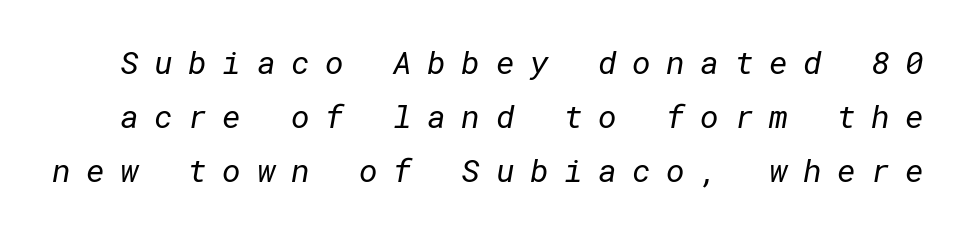
The image shows 32 px regular-weight sans-serif type; set normal line spacing (1.68x), unusually wide letter spacing (+0.48 em), not underlined; low stroke contrast and a medium x-height.
